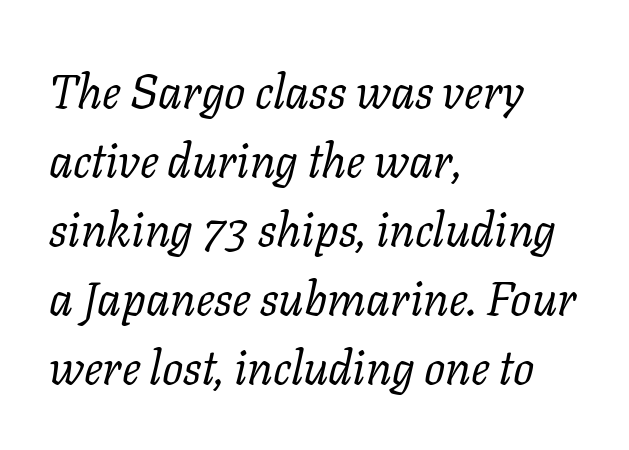
{"serif": "yes", "italic": "yes", "lean": "right", "slant_degrees": 11, "bold": "no", "weight": "regular", "width": "normal", "stroke_contrast": "low", "x_height": "medium", "monospaced": "no", "underline": "no", "align": "left", "line_spacing": "normal", "line_spacing_ratio": 1.47, "letter_spacing": "normal", "letter_spacing_em": 0.0, "glyph_px": 47}
